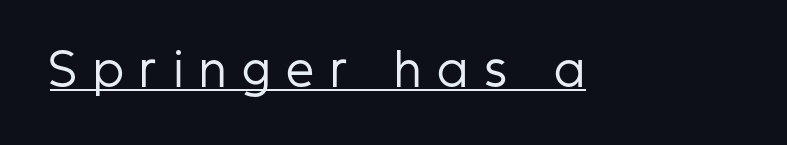
{"serif": "no", "italic": "no", "bold": "no", "weight": "regular", "width": "condensed", "stroke_contrast": "low", "x_height": "medium", "monospaced": "no", "underline": "yes", "letter_spacing": "wide", "letter_spacing_em": 0.39, "glyph_px": 44}
